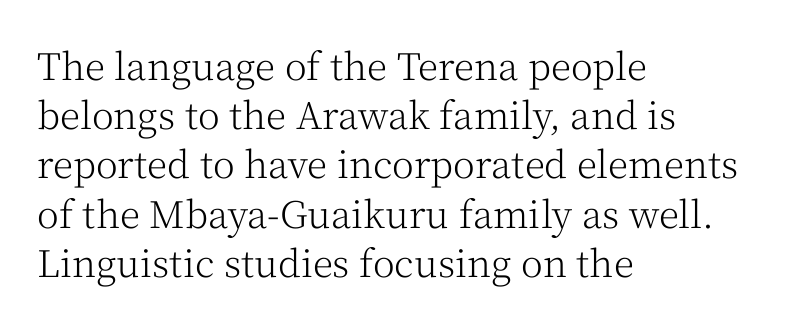
The image shows 37 px light serif type, upright; set left-aligned, normal line spacing (1.33x), normal letter spacing, not underlined; medium stroke contrast and a medium x-height.
